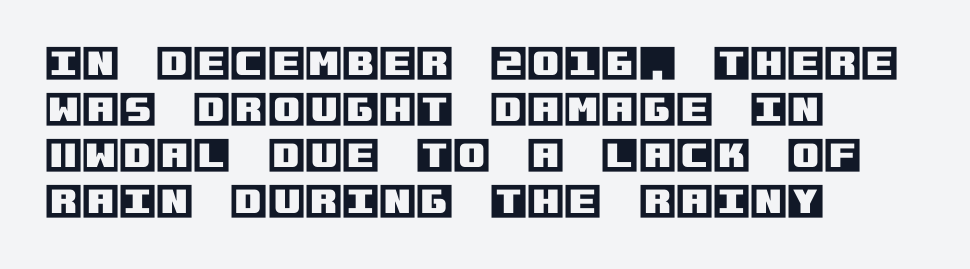
Is the letter spacing exaggerated? No — it looks like the ordinary default. Tall strokes in this sample are plumb rather than angled. Casual observation: everything's shoved over to the left. A clean baseline with only descenders dipping below it.
